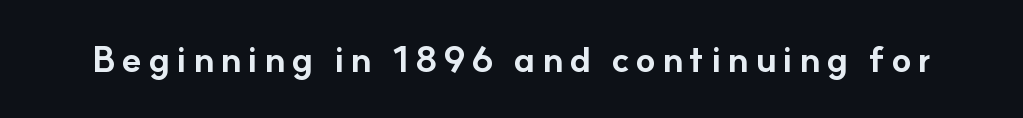
{"serif": "no", "italic": "no", "bold": "yes", "weight": "bold", "width": "normal", "stroke_contrast": "low", "x_height": "small", "monospaced": "no", "underline": "no", "glyph_px": 36}
